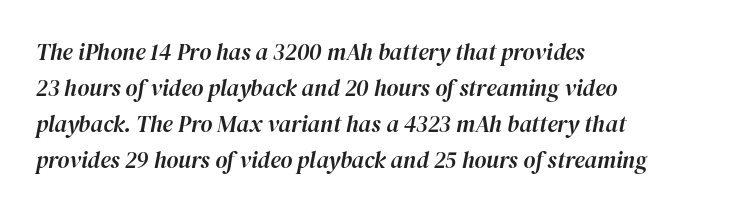
The image shows 23 px text type, italic (leaning right); set left-aligned, normal line spacing (1.56x), normal letter spacing, not underlined.
